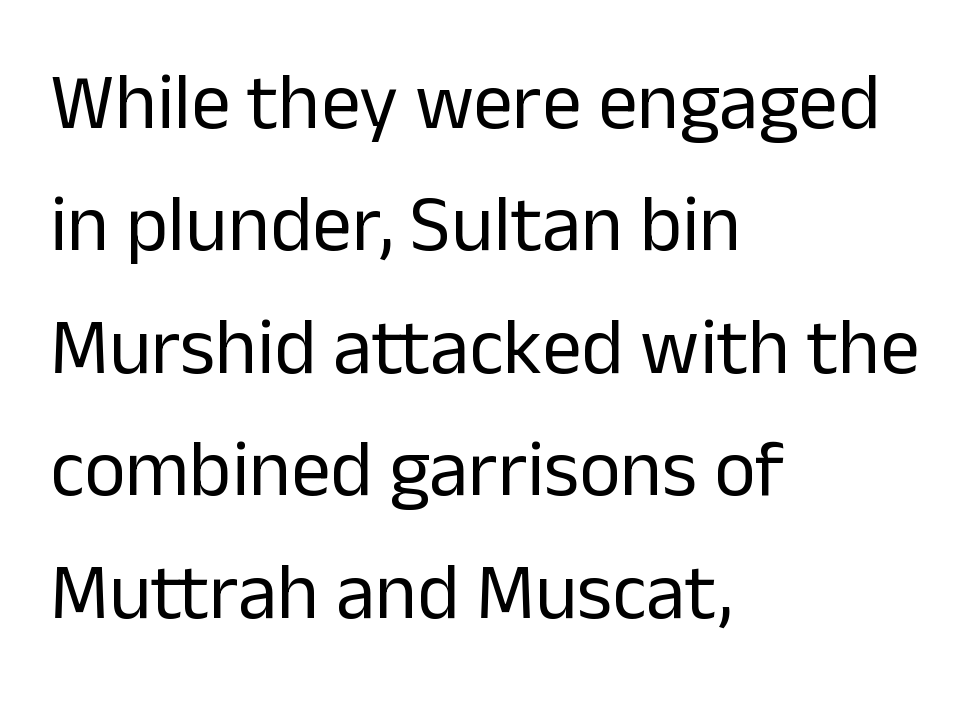
Spacing between characters is what you'd get straight out of the box. Line starts are locked; line ends wander. Is this a sans? Yes — the strokes have no serifs. Every character sits straight up, as roman type does. No heavy texture on the line: the type isn't bold.
